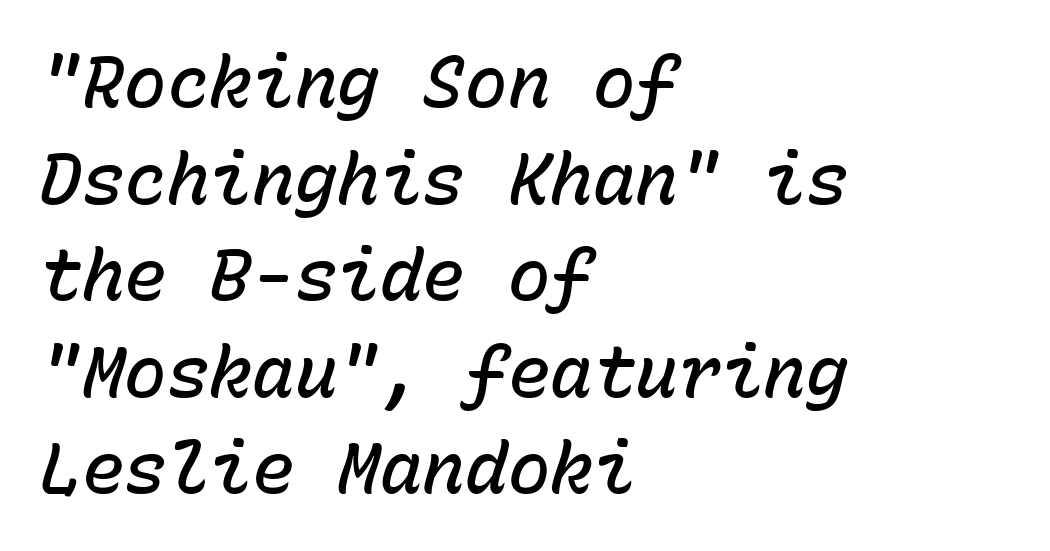
The image shows 71 px semibold type, italic (leaning right), monospaced; set left-aligned, normal line spacing (1.36x), normal letter spacing, not underlined; low stroke contrast and a medium x-height.
